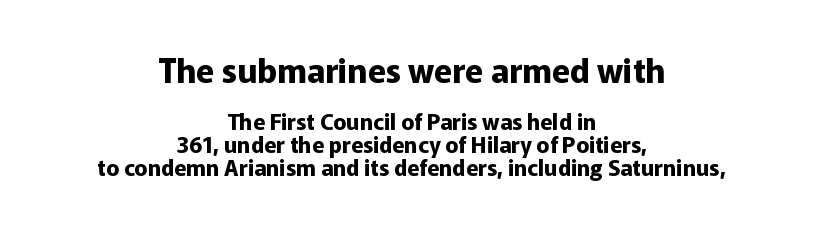
The image shows 33 px bold sans-serif type, upright; set centered, tight line spacing (1.03x), normal letter spacing, not underlined; the first (top) block is 1.5x larger; low stroke contrast and a medium x-height.
